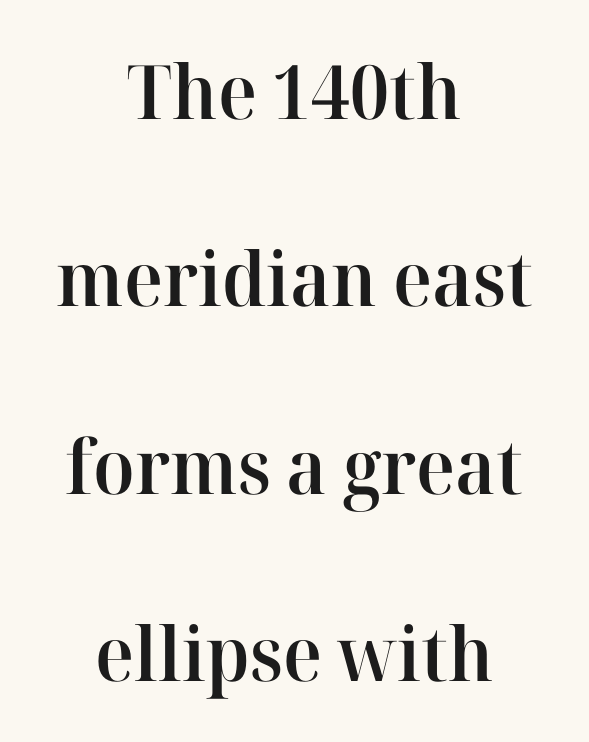
The image shows 75 px semibold serif type, upright; set centered, loose line spacing (2.5x), normal letter spacing, not underlined; high stroke contrast and a medium x-height.
